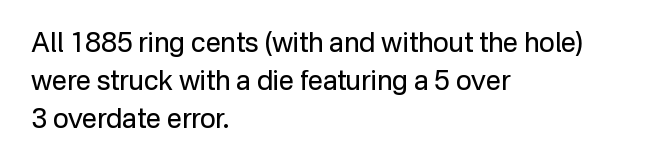
{"italic": "no", "bold": "no", "underline": "no", "align": "left", "line_spacing": "normal", "line_spacing_ratio": 1.4, "letter_spacing": "normal", "letter_spacing_em": 0.0, "glyph_px": 27}
